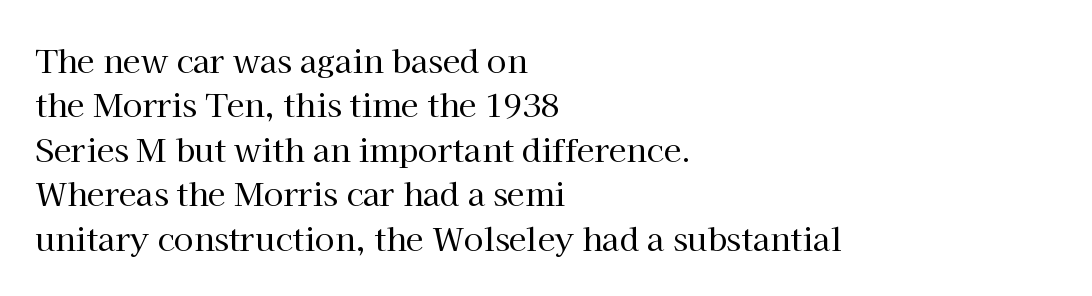
Q: Is the text bold? A: No.
Q: Is the text italic (slanted)? A: No, it is upright.
Q: Is the typeface a serif or a sans-serif typeface? A: Serif.
Q: Is the text underlined? A: No.
Q: How is the paragraph aligned? A: Left-aligned.
Q: Is the spacing between letters normal or unusually wide? A: Normal.
Q: Is the spacing between lines tight, normal or loose? A: Normal.
Q: Width (condensed, normal, or wide)? A: Normal.
Q: Stroke contrast? A: High.
Q: x-height? A: Medium.
Q: Monospaced? A: No.
